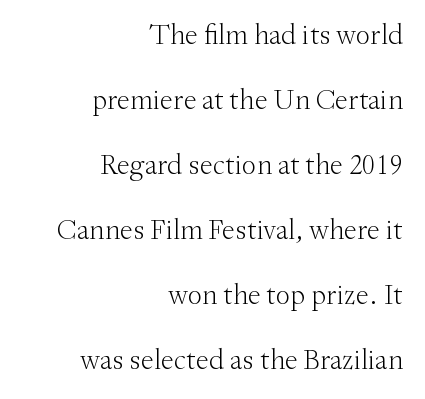
{"serif": "yes", "italic": "no", "bold": "no", "weight": "light", "width": "normal", "stroke_contrast": "medium", "x_height": "small", "monospaced": "no", "underline": "no", "align": "right", "line_spacing": "loose", "line_spacing_ratio": 2.24, "letter_spacing": "normal", "letter_spacing_em": 0.0, "glyph_px": 29}
